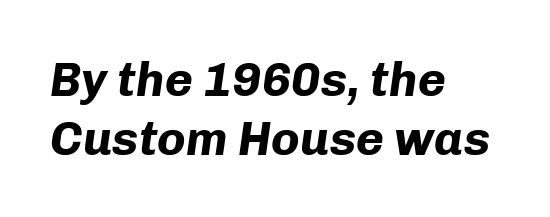
Italic? Definitely — the glyphs are oblique. There is no visible air inserted between adjacent glyphs. Layout note: lines flush left. Note the varied advance widths — an 'i' is clearly narrower than an 'm'. Letters rest on an invisible, unmarked baseline. Stroke thickness is high; the sample reads as a true bold.
